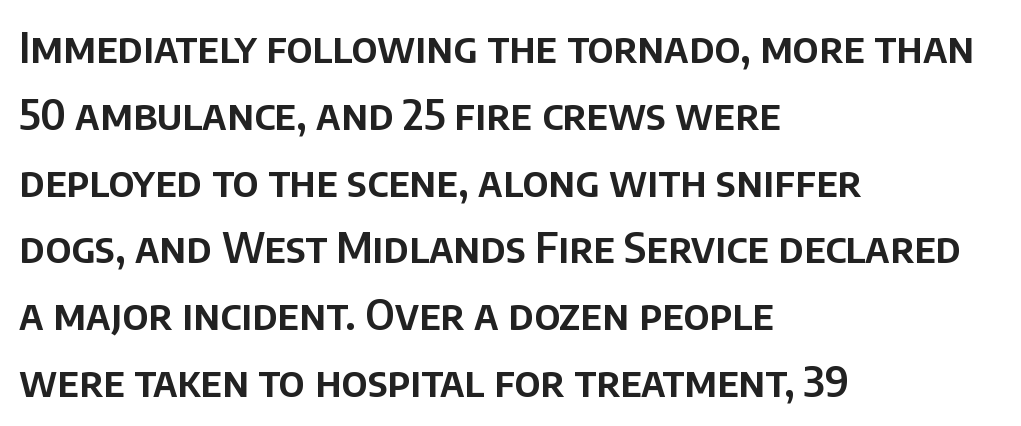
Q: Is the text italic (slanted)? A: No, it is upright.
Q: Is the typeface a serif or a sans-serif typeface? A: Sans-serif.
Q: Is the text underlined? A: No.
Q: How is the paragraph aligned? A: Left-aligned.
Q: Is the spacing between letters normal or unusually wide? A: Normal.
Q: Is the spacing between lines tight, normal or loose? A: Normal.
Q: Width (condensed, normal, or wide)? A: Normal.
Q: Stroke contrast? A: Low.
Q: x-height? A: Large.
Q: Monospaced? A: No.
